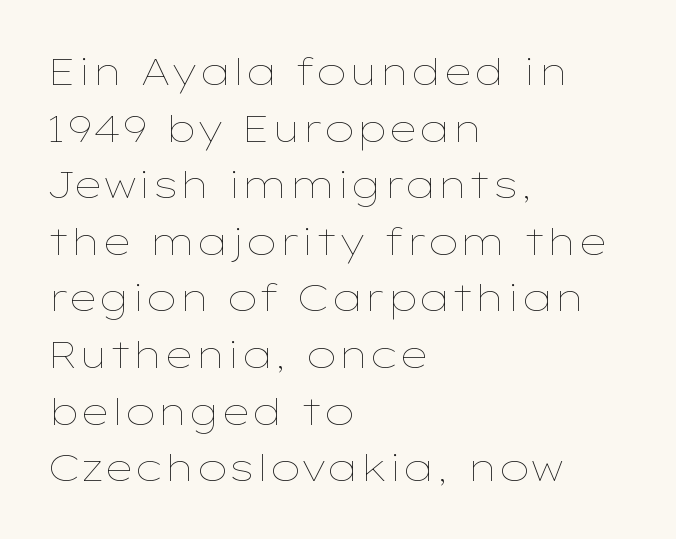
Q: Is the text bold? A: No.
Q: Is the text italic (slanted)? A: No, it is upright.
Q: Is the text underlined? A: No.
Q: How is the paragraph aligned? A: Left-aligned.
Q: Is the spacing between letters normal or unusually wide? A: Normal.
Q: Is the spacing between lines tight, normal or loose? A: Normal.
Q: Width (condensed, normal, or wide)? A: Wide.
Q: Stroke contrast? A: Low.
Q: x-height? A: Medium.
Q: Monospaced? A: No.
